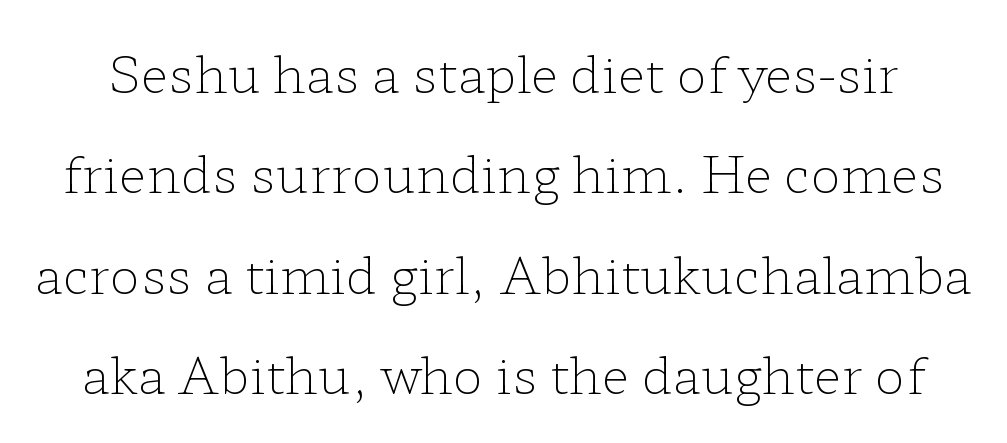
Q: Is the text bold? A: No.
Q: Is the text italic (slanted)? A: No, it is upright.
Q: Is the typeface a serif or a sans-serif typeface? A: Serif.
Q: Is the text underlined? A: No.
Q: Is the spacing between letters normal or unusually wide? A: Normal.
Q: Is the spacing between lines tight, normal or loose? A: Loose.
Q: Width (condensed, normal, or wide)? A: Wide.
Q: Stroke contrast? A: Low.
Q: x-height? A: Medium.
Q: Monospaced? A: No.
